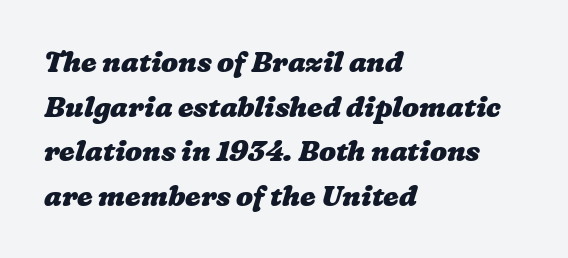
{"bold": "yes", "weight": "heavy", "width": "wide", "stroke_contrast": "low", "x_height": "medium", "monospaced": "no", "underline": "no", "align": "left", "line_spacing": "normal", "line_spacing_ratio": 1.59, "letter_spacing": "normal", "letter_spacing_em": 0.0, "glyph_px": 28}
